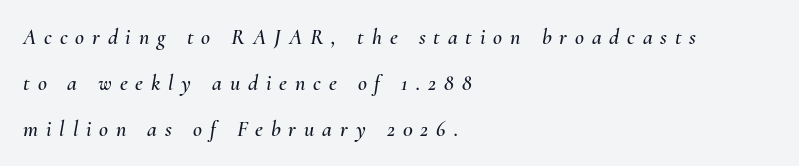
Q: Is the text italic (slanted)? A: Yes, it leans right by about 10 degrees.
Q: Is the text underlined? A: No.
Q: How is the paragraph aligned? A: Left-aligned.
Q: Is the spacing between letters normal or unusually wide? A: Unusually wide.
Q: Is the spacing between lines tight, normal or loose? A: Loose.
